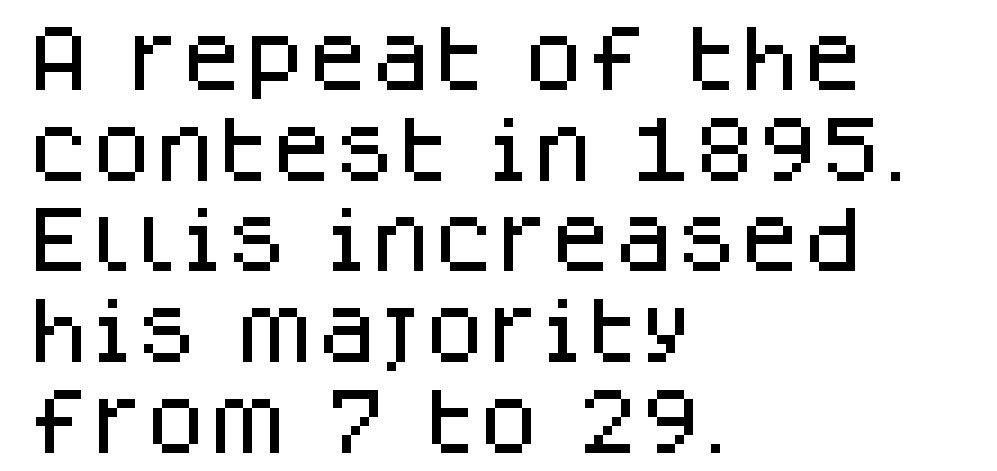
{"serif": "no", "italic": "no", "width": "normal", "stroke_contrast": "low", "x_height": "large", "monospaced": "no", "underline": "no", "align": "left", "line_spacing": "normal", "line_spacing_ratio": 1.26, "letter_spacing": "normal", "letter_spacing_em": 0.0, "glyph_px": 72}
